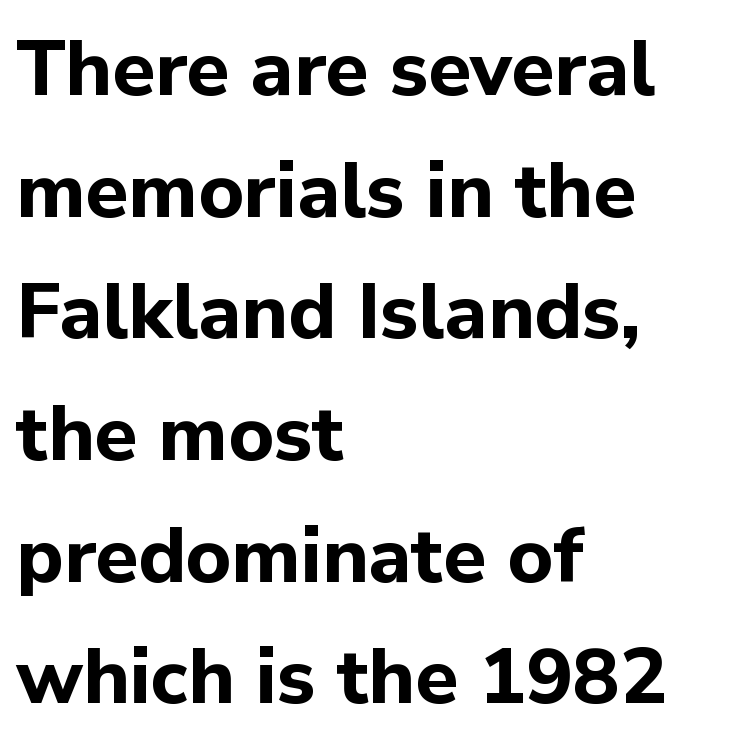
The image shows 78 px bold sans-serif type, upright; set left-aligned, normal line spacing (1.56x), normal letter spacing, not underlined; low stroke contrast and a medium x-height.
